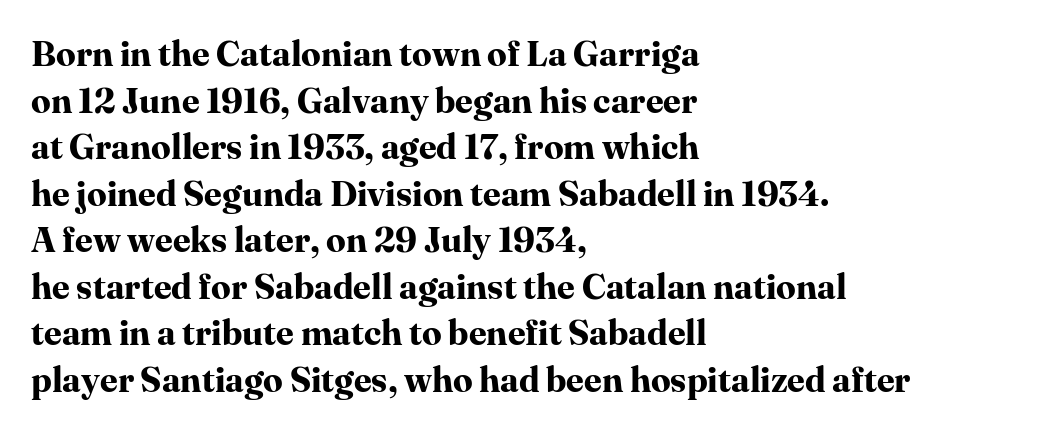
The passage shown is typed in a proportional face where columns would drift. Does the lettering tilt? It doesn't — this is upright. A normal amount of white space separates one row of letters from the next. The glyphs in this specimen are seriffed. Horizontally, the lines are justified to the leading edge only. Is the type bold? Yes — the strokes are clearly thick and heavy.
